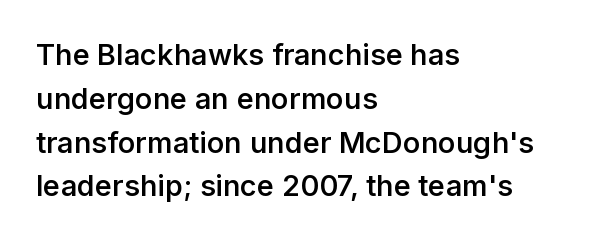
This sample has the flowing, uneven cadence of proportional lettering. Each word holds together tightly as a unit, with standard inter-letter gaps. Underlining? Definitely not there. This is roman type, the default non-slanted kind. Serif or sans? Sans — the stroke terminals are bare.
